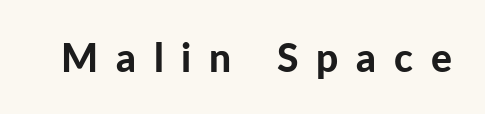
The image shows 39 px bold sans-serif type, upright; set unusually wide letter spacing (+0.46 em), not underlined; low stroke contrast and a medium x-height.
